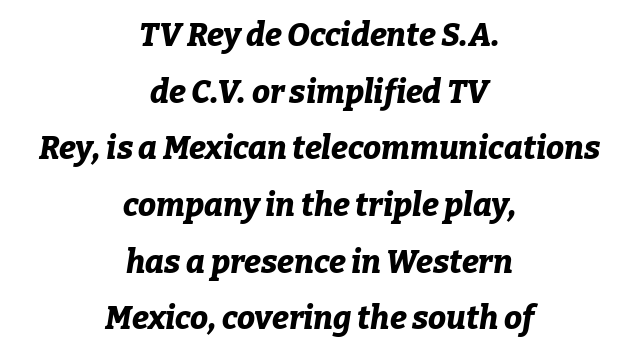
Q: Is the text bold? A: Yes.
Q: Is the text italic (slanted)? A: Yes, it leans right by about 9 degrees.
Q: Is the text underlined? A: No.
Q: How is the paragraph aligned? A: Centered.
Q: Is the spacing between letters normal or unusually wide? A: Normal.
Q: Width (condensed, normal, or wide)? A: Normal.
Q: Stroke contrast? A: Low.
Q: x-height? A: Medium.
Q: Monospaced? A: No.
